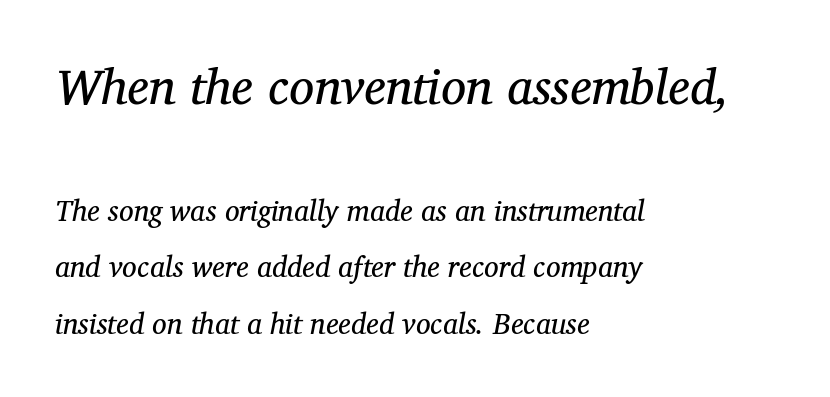
{"serif": "yes", "italic": "yes", "lean": "right", "slant_degrees": 12, "bold": "no", "weight": "regular", "width": "normal", "stroke_contrast": "medium", "x_height": "medium", "monospaced": "no", "underline": "no", "align": "left", "line_spacing": "loose", "line_spacing_ratio": 1.94, "letter_spacing": "normal", "letter_spacing_em": 0.0, "larger_block": "first", "size_ratio": 1.72, "glyph_px": 50}
